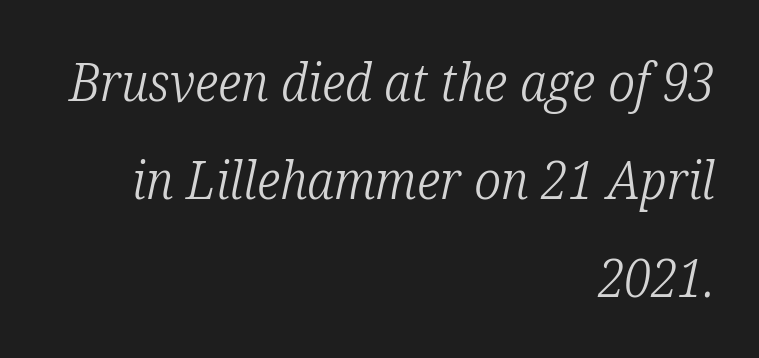
Q: Is the text bold? A: No.
Q: Is the text italic (slanted)? A: Yes, it leans right by about 12 degrees.
Q: Is the typeface a serif or a sans-serif typeface? A: Serif.
Q: Is the text underlined? A: No.
Q: How is the paragraph aligned? A: Right-aligned.
Q: Is the spacing between letters normal or unusually wide? A: Normal.
Q: Width (condensed, normal, or wide)? A: Condensed.
Q: Stroke contrast? A: Low.
Q: x-height? A: Medium.
Q: Monospaced? A: No.
